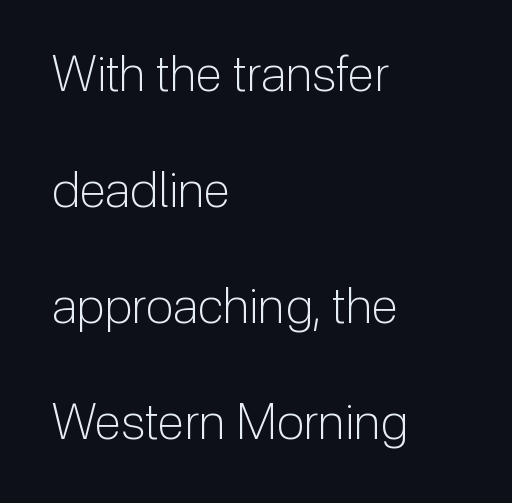
Notice how the passage keeps a crisp vertical edge on the left only. In terms of letterform style, serifs are entirely absent. Proportional: the letters do not fall into vertical columns. This is not heavy type; no bold has been used.
